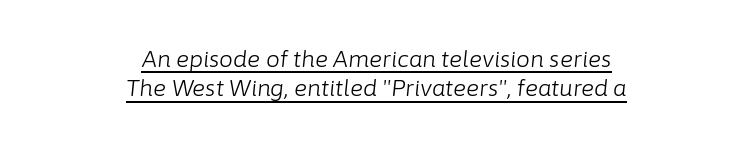
{"italic": "yes", "lean": "right", "slant_degrees": 6, "bold": "no", "underline": "yes", "align": "center", "line_spacing": "normal", "line_spacing_ratio": 1.34, "letter_spacing": "normal", "letter_spacing_em": 0.0, "glyph_px": 22}
